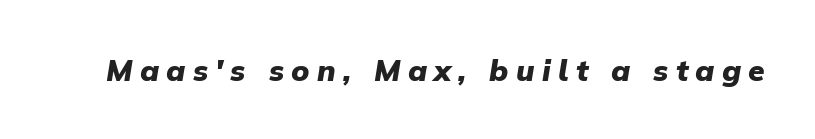
Students, this is bold: see how much ink each stroke carries. Compared with typical body copy, the letter spacing here is much looser. This sample uses an oblique cut, with every glyph tilted off the vertical. Proportional: the letters do not fall into vertical columns. Each row of text sits above clean, open space.
